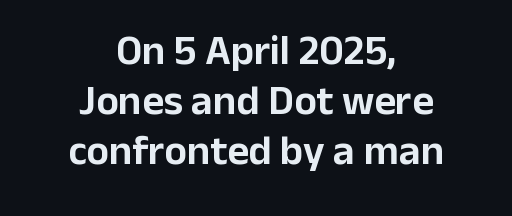
Descenders hang freely into open space. Upright lettering throughout. Each letter's strokes conclude bluntly, with no projecting serifs. You could call the tracking neutral — neither tight nor loose.
